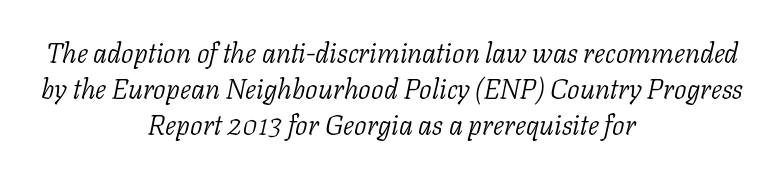
Each letter's strokes conclude with small projecting serifs. Only glyphs here, with clear space below each row. Typeset on center — no edge is straight. Letter spacing: default.
